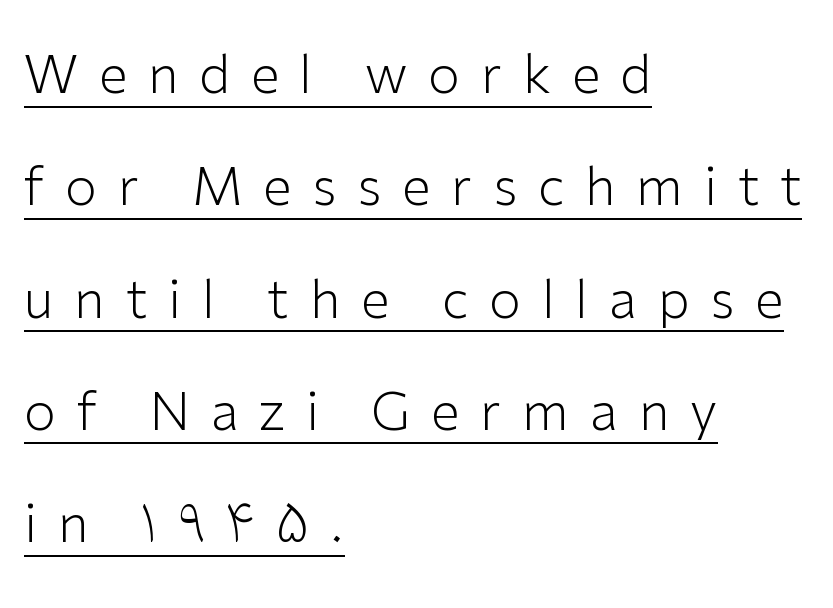
{"serif": "no", "italic": "no", "bold": "no", "weight": "light", "width": "normal", "stroke_contrast": "low", "x_height": "medium", "monospaced": "no", "underline": "yes", "align": "left", "line_spacing": "loose", "line_spacing_ratio": 2.16, "letter_spacing": "wide", "letter_spacing_em": 0.4, "glyph_px": 52}
